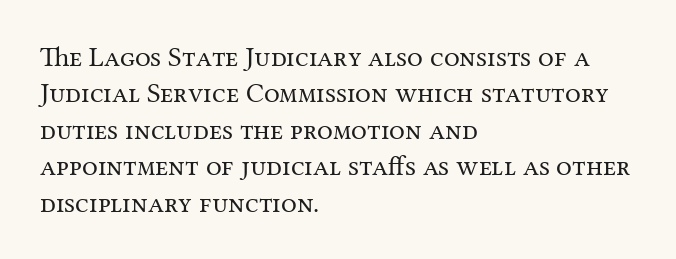
{"serif": "yes", "italic": "no", "bold": "no", "weight": "regular", "width": "normal", "stroke_contrast": "medium", "x_height": "medium", "monospaced": "no", "underline": "no", "align": "left", "line_spacing": "normal", "line_spacing_ratio": 1.3, "letter_spacing": "normal", "letter_spacing_em": 0.0, "glyph_px": 28}
